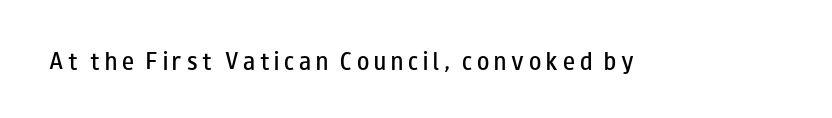
{"italic": "no", "bold": "semi", "underline": "no", "letter_spacing": "wide", "letter_spacing_em": 0.24, "glyph_px": 20}
